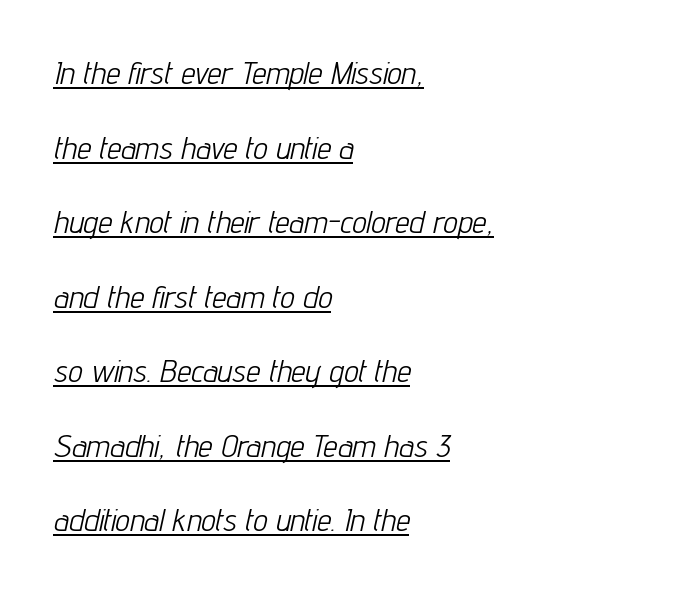
The block of text is sparse from top to bottom, with ample space between rows. Note the varied advance widths — an 'i' is clearly narrower than an 'm'. On a weight scale, this lands at 450 or below. The lines are quadded left. The passage shown has conventional tracking throughout. A typesetter would mark this as italic.
